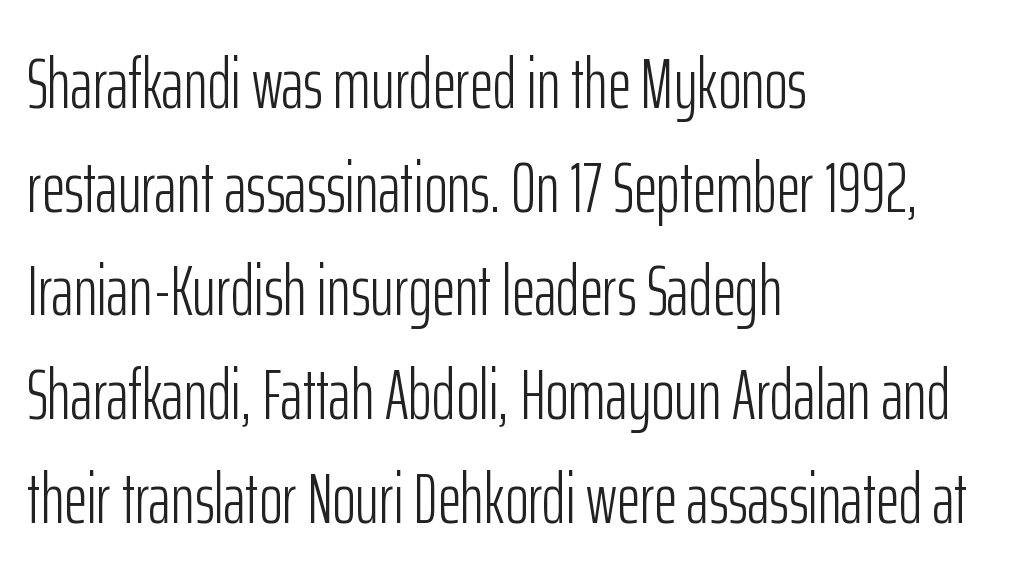
{"serif": "no", "italic": "no", "bold": "no", "weight": "light", "width": "condensed", "stroke_contrast": "low", "x_height": "medium", "monospaced": "no", "underline": "no", "align": "left", "line_spacing": "normal", "line_spacing_ratio": 1.46, "letter_spacing": "normal", "letter_spacing_em": 0.0, "glyph_px": 71}
